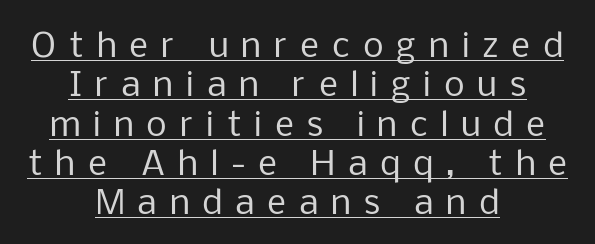
{"serif": "no", "italic": "no", "bold": "no", "weight": "regular", "width": "normal", "stroke_contrast": "low", "x_height": "medium", "monospaced": "no", "underline": "yes", "align": "center", "line_spacing_ratio": 1.19, "letter_spacing": "wide", "letter_spacing_em": 0.39, "glyph_px": 33}
